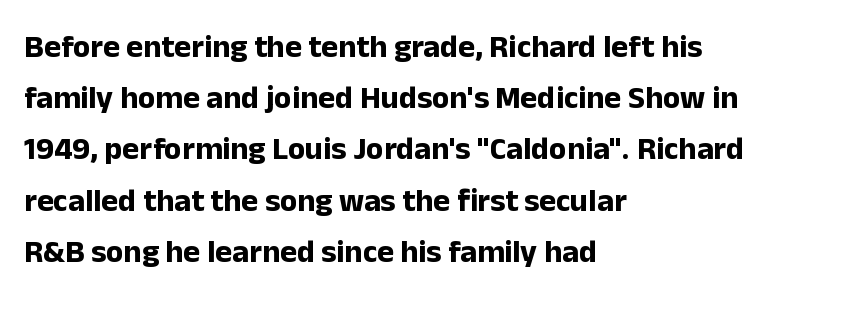
Q: Is the text bold? A: Yes.
Q: Is the text italic (slanted)? A: No, it is upright.
Q: Is the typeface a serif or a sans-serif typeface? A: Sans-serif.
Q: Is the text underlined? A: No.
Q: How is the paragraph aligned? A: Left-aligned.
Q: Is the spacing between letters normal or unusually wide? A: Normal.
Q: Is the spacing between lines tight, normal or loose? A: Normal.
Q: Width (condensed, normal, or wide)? A: Normal.
Q: Stroke contrast? A: Low.
Q: x-height? A: Medium.
Q: Monospaced? A: No.
